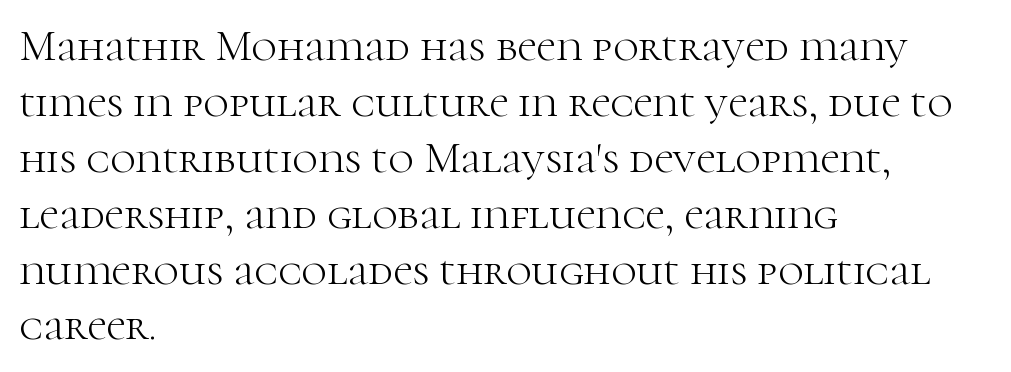
Line starts are locked; line ends wander. The glyphs are unaccompanied by any horizontal stroke below them. A normal amount of white space separates one row of letters from the next. Posture: upright roman.
